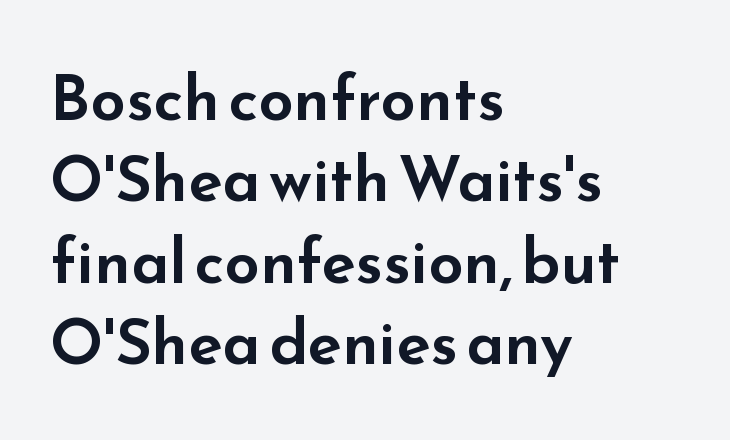
{"serif": "no", "italic": "no", "width": "wide", "stroke_contrast": "low", "x_height": "small", "monospaced": "no", "underline": "no", "align": "left", "line_spacing": "normal", "line_spacing_ratio": 1.29, "letter_spacing": "normal", "letter_spacing_em": 0.0, "glyph_px": 63}
